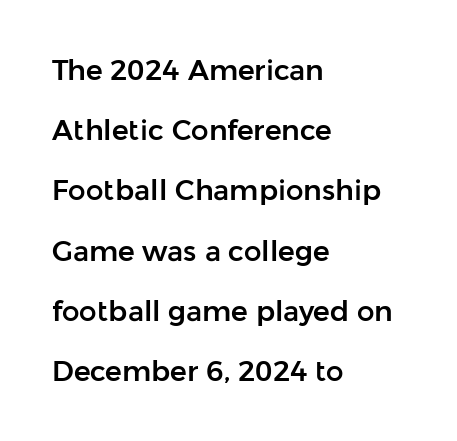
Q: Is the text italic (slanted)? A: No, it is upright.
Q: Is the typeface a serif or a sans-serif typeface? A: Sans-serif.
Q: Is the text underlined? A: No.
Q: How is the paragraph aligned? A: Left-aligned.
Q: Is the spacing between letters normal or unusually wide? A: Normal.
Q: Is the spacing between lines tight, normal or loose? A: Loose.
Q: Width (condensed, normal, or wide)? A: Normal.
Q: Stroke contrast? A: Low.
Q: x-height? A: Medium.
Q: Monospaced? A: No.
